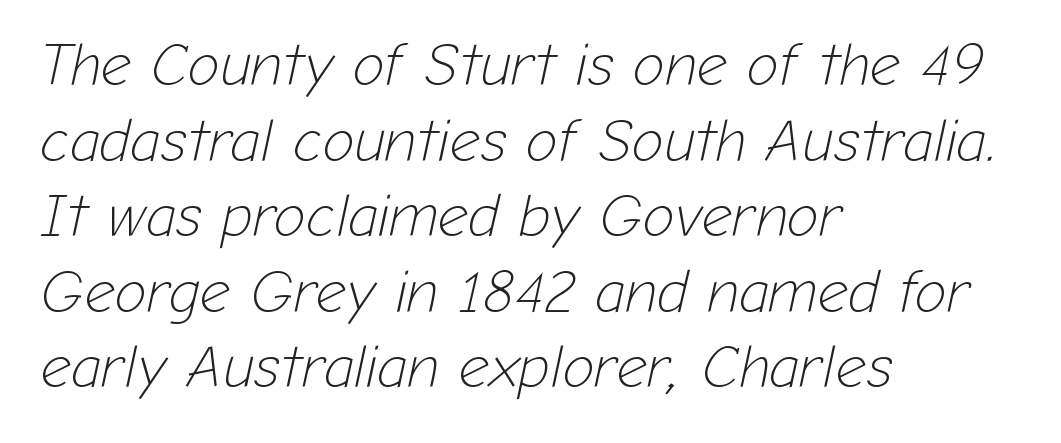
The letters advance in unequal steps, a hallmark of proportional type. Is there much room between lines? A standard amount, neither cramped nor airy. Slant detected: the letters are inclined. Each stroke keeps to a modest, everyday thickness or less.
